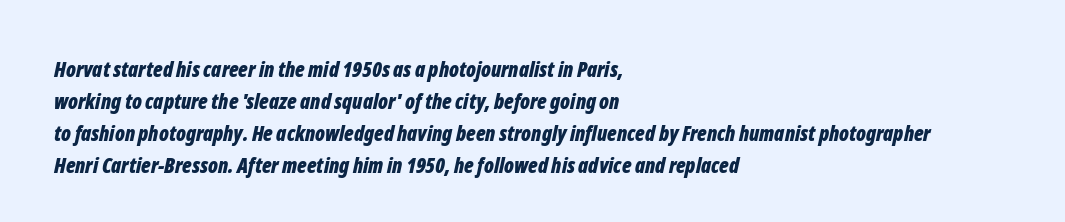
Q: Is the text bold? A: Yes.
Q: Is the text italic (slanted)? A: Yes, it leans right by about 12 degrees.
Q: Is the text underlined? A: No.
Q: How is the paragraph aligned? A: Left-aligned.
Q: Is the spacing between letters normal or unusually wide? A: Normal.
Q: Is the spacing between lines tight, normal or loose? A: Normal.
